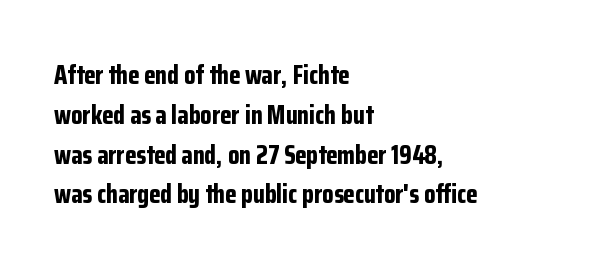
{"italic": "no", "bold": "yes", "underline": "no", "align": "left", "line_spacing": "normal", "line_spacing_ratio": 1.53, "letter_spacing": "normal", "letter_spacing_em": 0.0, "glyph_px": 26}
